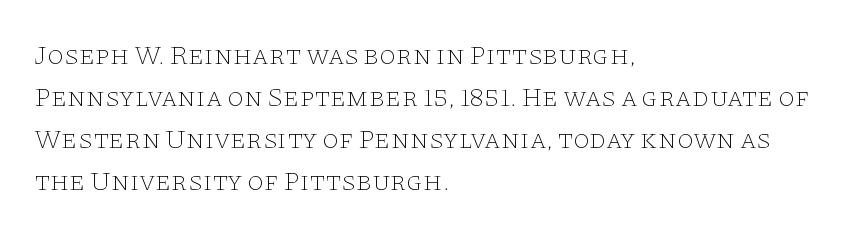
{"italic": "no", "bold": "no", "underline": "no", "align": "left", "line_spacing": "normal", "line_spacing_ratio": 1.56, "letter_spacing": "normal", "letter_spacing_em": 0.0, "glyph_px": 27}
